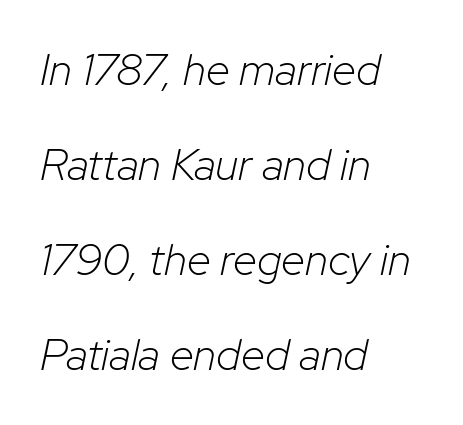
Descenders hang freely into open space. Regarding leading, the lines here are spaced well apart. A typesetter would mark this as italic. Note the varied advance widths — an 'i' is clearly narrower than an 'm'. Letter spacing: default.
